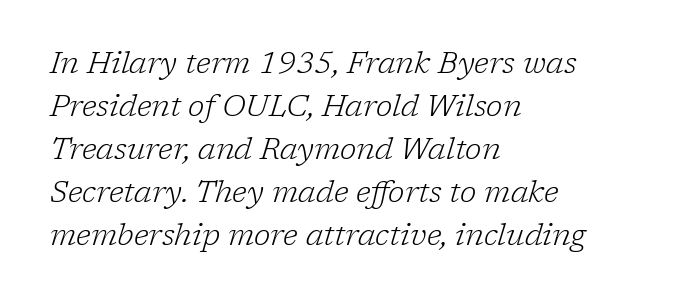
The image shows 30 px light serif type, italic (leaning right); set left-aligned, normal line spacing (1.43x), normal letter spacing, not underlined; low stroke contrast and a medium x-height.
